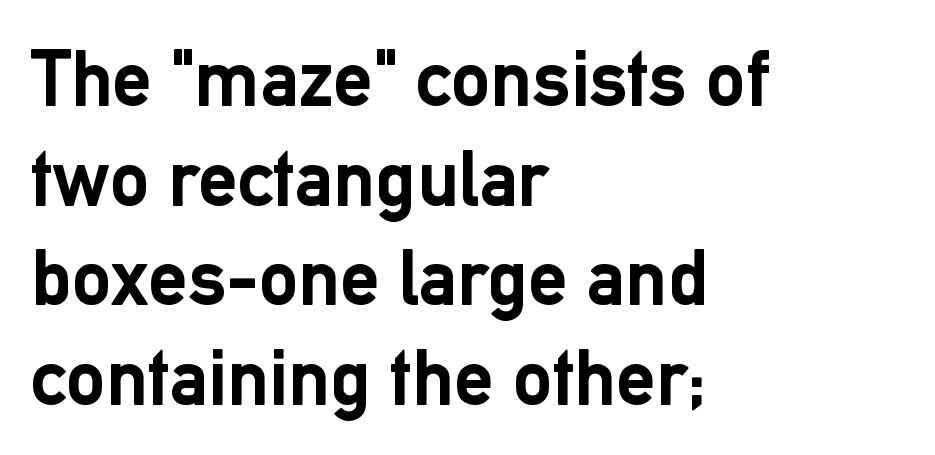
Q: Is the text bold? A: Yes.
Q: Is the text italic (slanted)? A: No, it is upright.
Q: Is the typeface a serif or a sans-serif typeface? A: Sans-serif.
Q: Is the text underlined? A: No.
Q: How is the paragraph aligned? A: Left-aligned.
Q: Is the spacing between letters normal or unusually wide? A: Normal.
Q: Is the spacing between lines tight, normal or loose? A: Normal.
Q: Width (condensed, normal, or wide)? A: Normal.
Q: Stroke contrast? A: Low.
Q: x-height? A: Medium.
Q: Monospaced? A: No.
